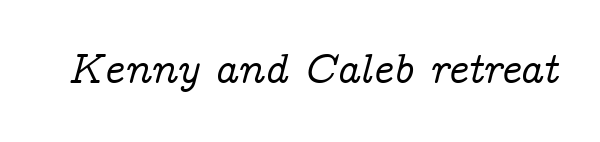
{"serif": "yes", "italic": "yes", "lean": "right", "slant_degrees": 14, "width": "normal", "stroke_contrast": "low", "x_height": "medium", "monospaced": "no", "underline": "no", "letter_spacing": "normal", "letter_spacing_em": 0.0, "glyph_px": 43}
